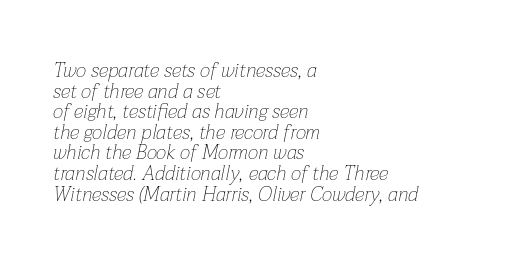
Q: Is the text bold? A: No.
Q: Is the text italic (slanted)? A: Yes, it leans right by about 12 degrees.
Q: Is the text underlined? A: No.
Q: How is the paragraph aligned? A: Left-aligned.
Q: Is the spacing between letters normal or unusually wide? A: Normal.
Q: Is the spacing between lines tight, normal or loose? A: Tight.
